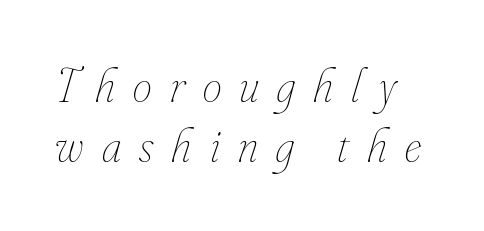
Q: Is the text bold? A: No.
Q: Is the text italic (slanted)? A: Yes, it leans right by about 16 degrees.
Q: Is the text underlined? A: No.
Q: Is the spacing between letters normal or unusually wide? A: Unusually wide.
Q: Is the spacing between lines tight, normal or loose? A: Normal.
Q: Width (condensed, normal, or wide)? A: Condensed.
Q: Stroke contrast? A: Low.
Q: x-height? A: Small.
Q: Monospaced? A: No.
